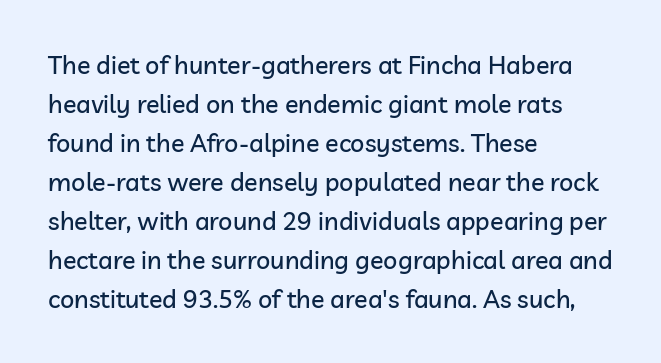
The image shows 25 px text type, upright; set left-aligned, normal line spacing (1.56x), normal letter spacing, not underlined.
